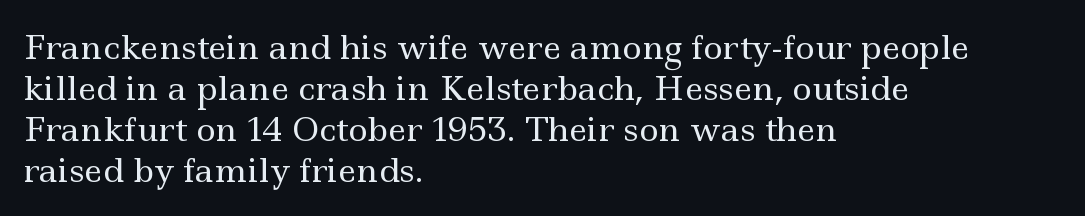
The image shows 33 px regular-weight, wide serif type, upright; set left-aligned, line spacing 1.24x, normal letter spacing, not underlined; a small x-height.
